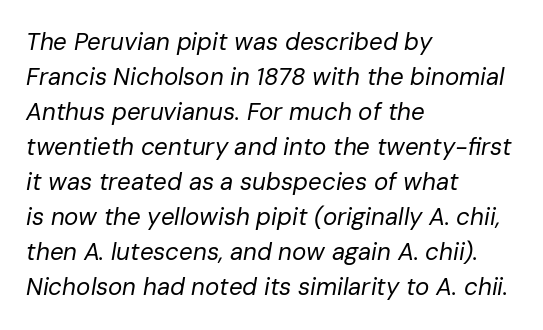
Q: Is the text bold? A: No.
Q: Is the text italic (slanted)? A: Yes, it leans right by about 10 degrees.
Q: Is the text underlined? A: No.
Q: How is the paragraph aligned? A: Left-aligned.
Q: Is the spacing between letters normal or unusually wide? A: Normal.
Q: Is the spacing between lines tight, normal or loose? A: Normal.
